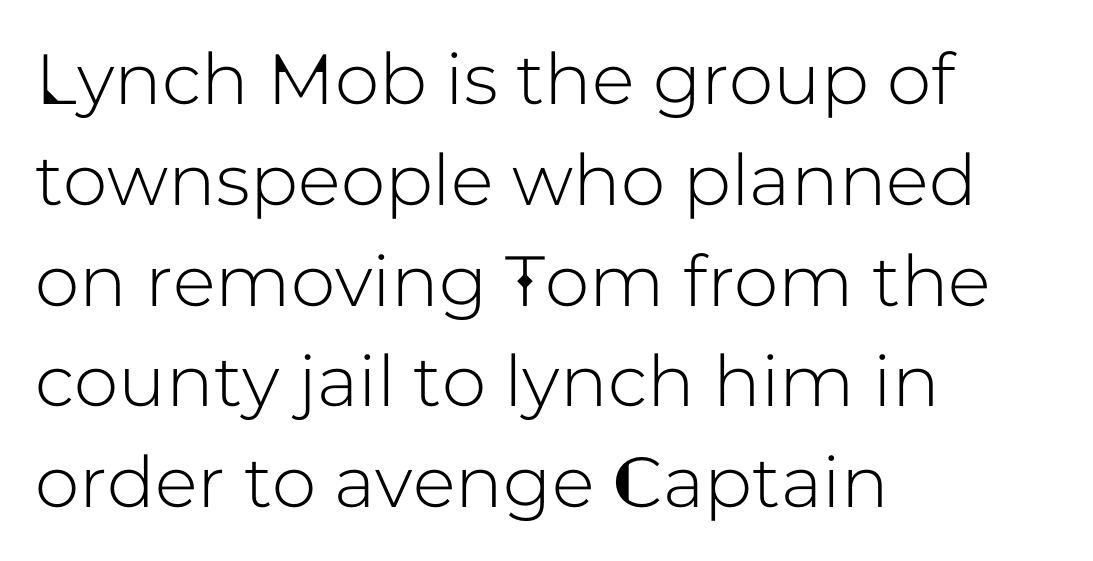
Looks like regular typesetting: each glyph gets only the width it needs. Every stem runs plumb, perpendicular to the baseline. Observe the ordinary spacing: letters are neighbours, not strangers. Leading: standard.
